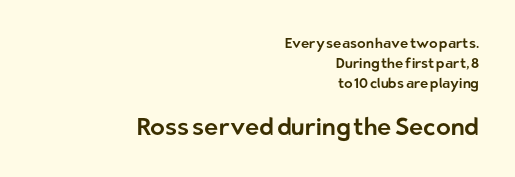
Q: Is the text italic (slanted)? A: No, it is upright.
Q: Is the text underlined? A: No.
Q: How is the paragraph aligned? A: Right-aligned.
Q: Is the spacing between letters normal or unusually wide? A: Normal.
Q: Is the spacing between lines tight, normal or loose? A: Normal.
Q: Which block of text is set in a larger size, the first (top) or the second (bottom)? A: The second (bottom) one.
